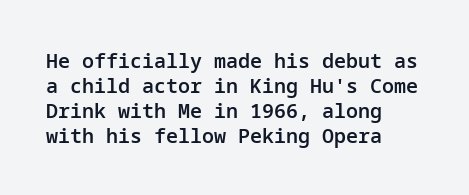
Where is the straight margin? On the left. Each glyph is drawn with semibold strokes, heavier than normal yet not fully bold. The passage shown is not underscored anywhere. Whoever set this chose a conventional vertical rhythm. Upright lettering throughout.
